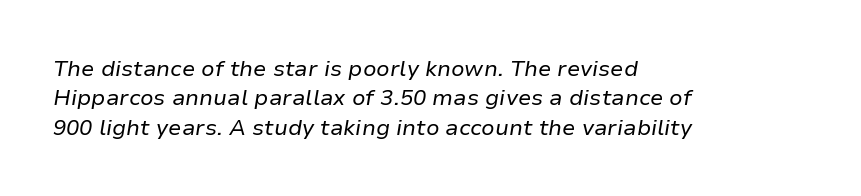
{"italic": "yes", "lean": "right", "slant_degrees": 9, "bold": "no", "underline": "no", "align": "left", "line_spacing": "normal", "line_spacing_ratio": 1.33, "letter_spacing": "normal", "letter_spacing_em": 0.0, "glyph_px": 22}
